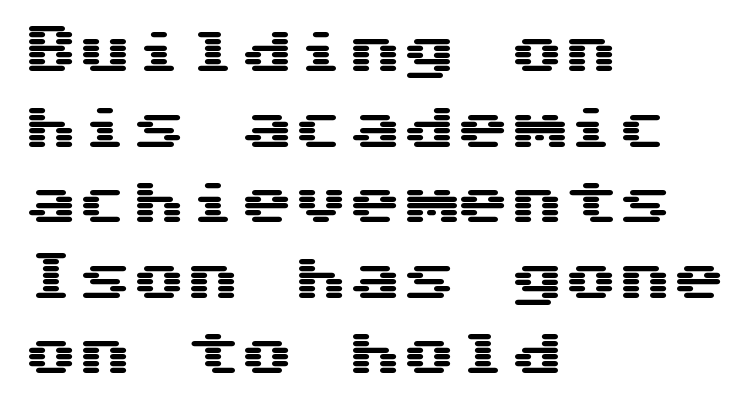
{"serif": "no", "italic": "no", "width": "wide", "stroke_contrast": "medium", "x_height": "medium", "underline": "no", "align": "left", "line_spacing": "normal", "line_spacing_ratio": 1.4, "letter_spacing": "normal", "letter_spacing_em": 0.0, "glyph_px": 54}
